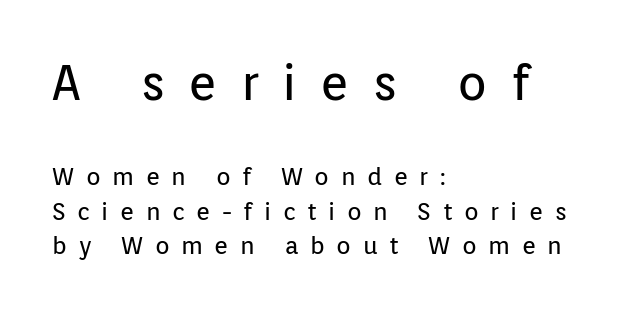
The image shows 49 px regular-weight sans-serif type, upright; set left-aligned, normal line spacing (1.43x), unusually wide letter spacing (+0.48 em), not underlined; the first (top) block is 2.04x larger; low stroke contrast and a medium x-height.
